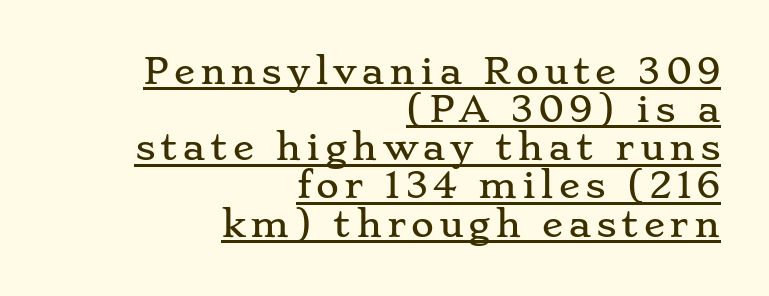
The image shows 35 px wide serif type, upright; set right-aligned, tight line spacing (1.09x), underlined; low stroke contrast and a small x-height.
